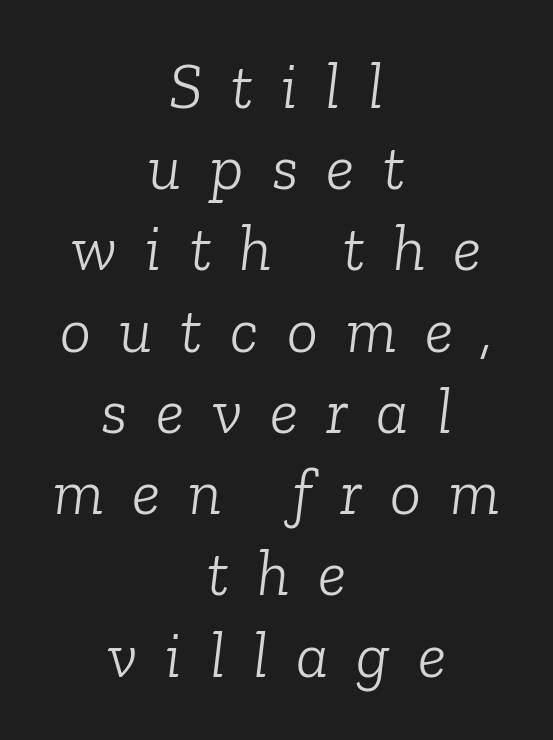
{"serif": "yes", "italic": "yes", "lean": "right", "slant_degrees": 6, "bold": "no", "weight": "light", "width": "normal", "stroke_contrast": "low", "x_height": "medium", "monospaced": "no", "underline": "no", "align": "center", "line_spacing": "normal", "line_spacing_ratio": 1.25, "letter_spacing": "wide", "letter_spacing_em": 0.43, "glyph_px": 65}
